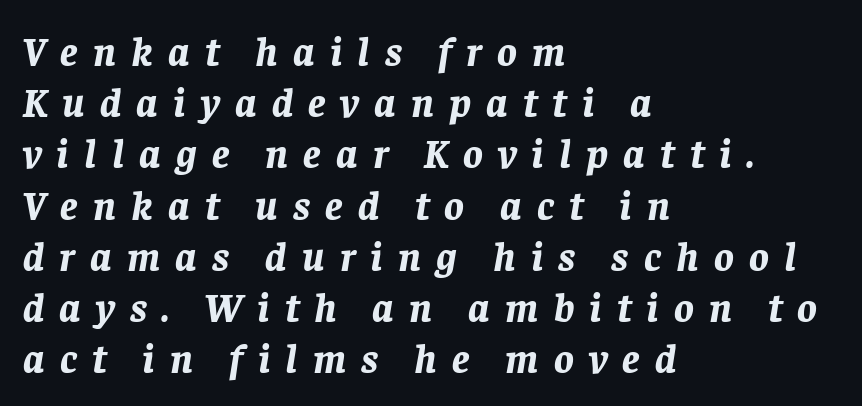
These lines sit exactly where default settings would place them. Tracking value appears strongly positive — letters spread wide. The paragraph has a hard left edge and a soft right edge. The foot of each line stays bare and open. Each letter keeps its own natural width here, so spacing adapts to shape.
